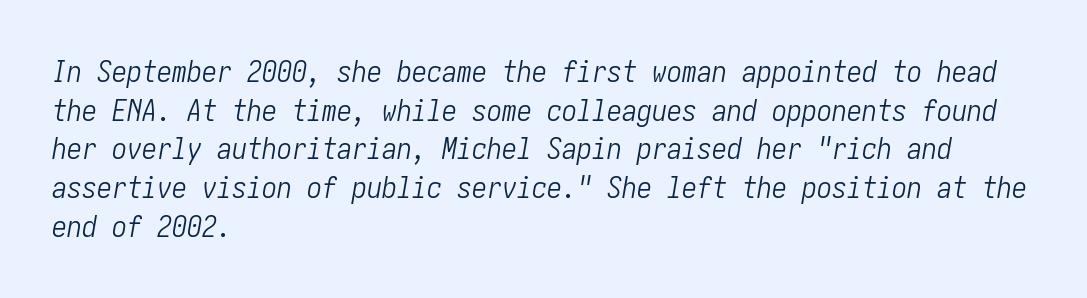
Q: Is the text bold? A: No.
Q: Is the text italic (slanted)? A: Yes, it leans right by about 10 degrees.
Q: Is the text underlined? A: No.
Q: How is the paragraph aligned? A: Left-aligned.
Q: Is the spacing between letters normal or unusually wide? A: Normal.
Q: Is the spacing between lines tight, normal or loose? A: Normal.
Q: Width (condensed, normal, or wide)? A: Condensed.
Q: Stroke contrast? A: Low.
Q: x-height? A: Medium.
